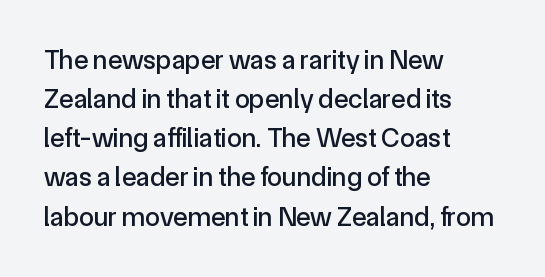
The image shows 27 px text type, upright; set left-aligned, normal line spacing (1.45x), normal letter spacing, not underlined.
